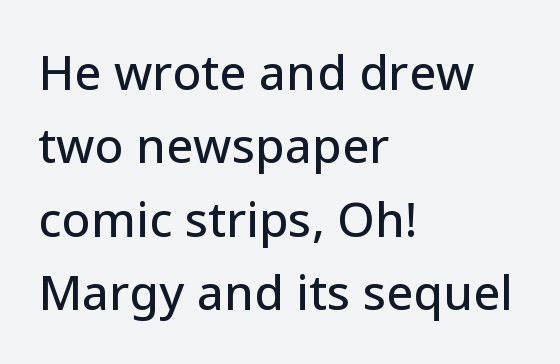
{"serif": "no", "italic": "no", "width": "normal", "stroke_contrast": "low", "x_height": "medium", "monospaced": "no", "underline": "no", "align": "left", "line_spacing": "normal", "line_spacing_ratio": 1.53, "letter_spacing": "normal", "letter_spacing_em": 0.0, "glyph_px": 48}
